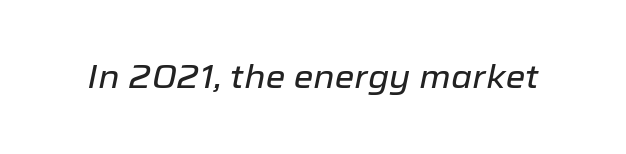
Q: Is the text italic (slanted)? A: Yes, it leans right by about 12 degrees.
Q: Is the text underlined? A: No.
Q: Is the spacing between letters normal or unusually wide? A: Normal.
Q: Width (condensed, normal, or wide)? A: Normal.
Q: Stroke contrast? A: Low.
Q: x-height? A: Medium.
Q: Monospaced? A: No.
